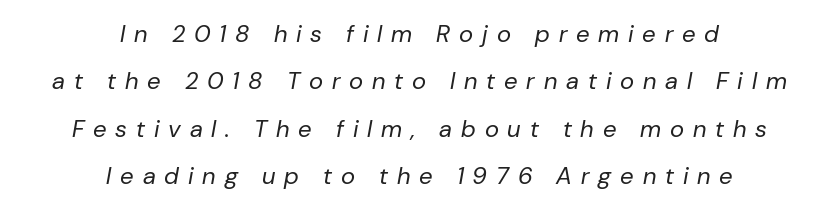
The image shows 24 px text type, italic (leaning right); set centered, loose line spacing (1.97x), unusually wide letter spacing (+0.37 em), not underlined.
